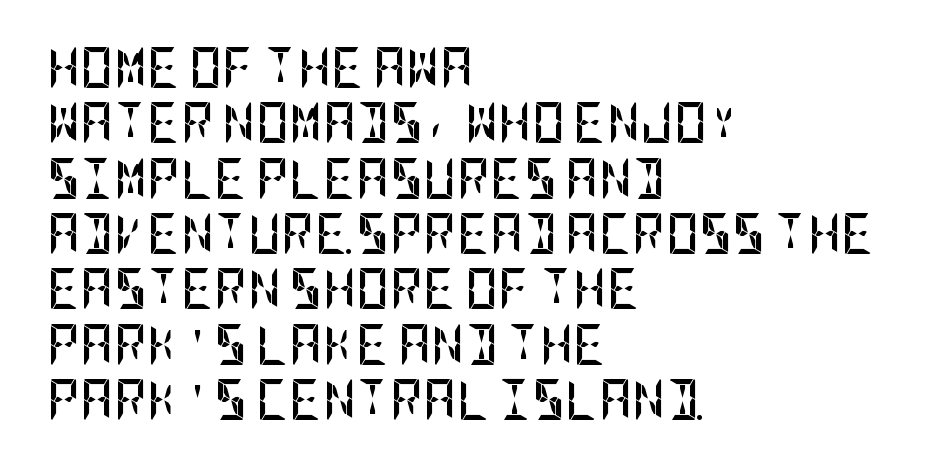
The image shows 41 px semibold, condensed sans-serif type, upright; set left-aligned, normal line spacing (1.35x), normal letter spacing, not underlined; low stroke contrast and a large x-height.
